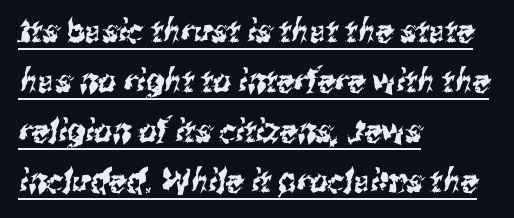
Note the varied advance widths — an 'i' is clearly narrower than an 'm'. Leftover space on each line is placed entirely after the last word. Compared with undecorated copy, this sample adds a rule below the words. Look at the tracking — it's just the regular setting, nothing added. Whoever set this chose a conventional vertical rhythm. The letters carry no serifs — their stems end cleanly without finishing strokes.
